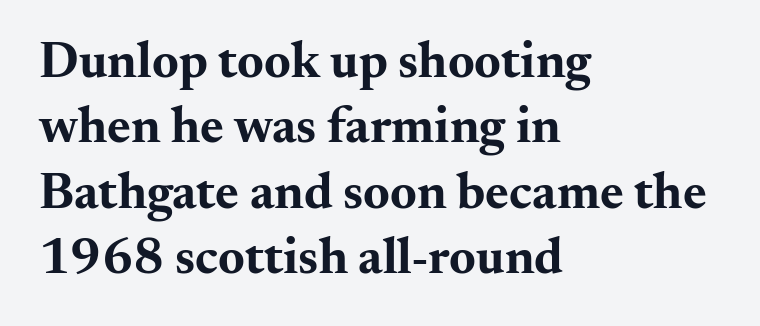
Q: Is the text bold? A: Yes.
Q: Is the text italic (slanted)? A: No, it is upright.
Q: Is the typeface a serif or a sans-serif typeface? A: Serif.
Q: Is the text underlined? A: No.
Q: How is the paragraph aligned? A: Left-aligned.
Q: Is the spacing between letters normal or unusually wide? A: Normal.
Q: Is the spacing between lines tight, normal or loose? A: Normal.
Q: Width (condensed, normal, or wide)? A: Wide.
Q: Stroke contrast? A: Medium.
Q: x-height? A: Small.
Q: Monospaced? A: No.
